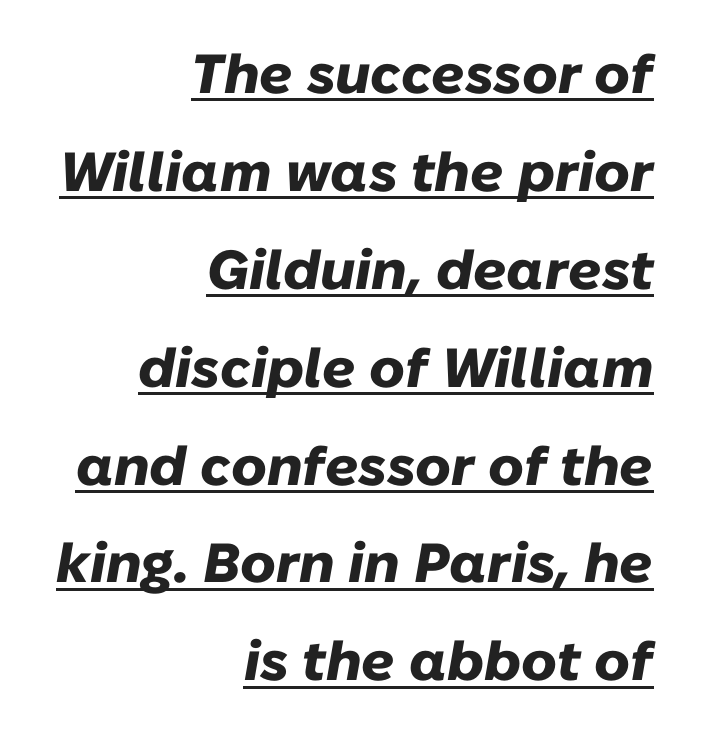
Q: Is the text bold? A: Yes.
Q: Is the text italic (slanted)? A: Yes, it leans right by about 10 degrees.
Q: Is the text underlined? A: Yes.
Q: How is the paragraph aligned? A: Right-aligned.
Q: Is the spacing between letters normal or unusually wide? A: Normal.
Q: Width (condensed, normal, or wide)? A: Normal.
Q: Stroke contrast? A: Low.
Q: x-height? A: Medium.
Q: Monospaced? A: No.
